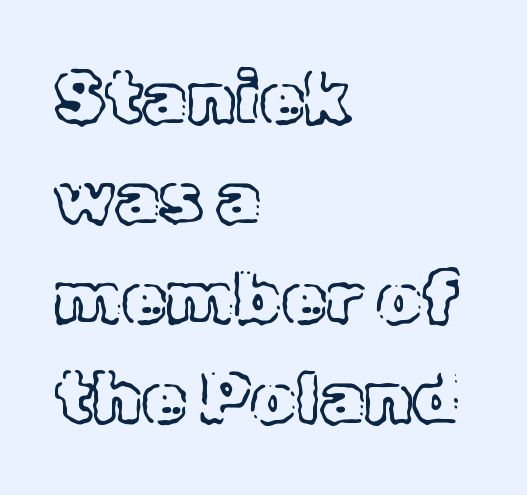
Q: Is the text italic (slanted)? A: No, it is upright.
Q: Is the text underlined? A: No.
Q: How is the paragraph aligned? A: Left-aligned.
Q: Is the spacing between letters normal or unusually wide? A: Normal.
Q: Is the spacing between lines tight, normal or loose? A: Normal.
Q: Width (condensed, normal, or wide)? A: Normal.
Q: x-height? A: Medium.
Q: Monospaced? A: No.
